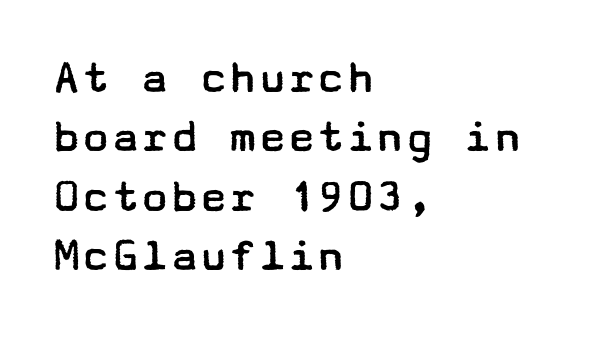
Q: Is the text bold? A: No.
Q: Is the text italic (slanted)? A: No, it is upright.
Q: Is the typeface a serif or a sans-serif typeface? A: Sans-serif.
Q: Is the text underlined? A: No.
Q: How is the paragraph aligned? A: Left-aligned.
Q: Is the spacing between letters normal or unusually wide? A: Normal.
Q: Width (condensed, normal, or wide)? A: Wide.
Q: Stroke contrast? A: Low.
Q: x-height? A: Medium.
